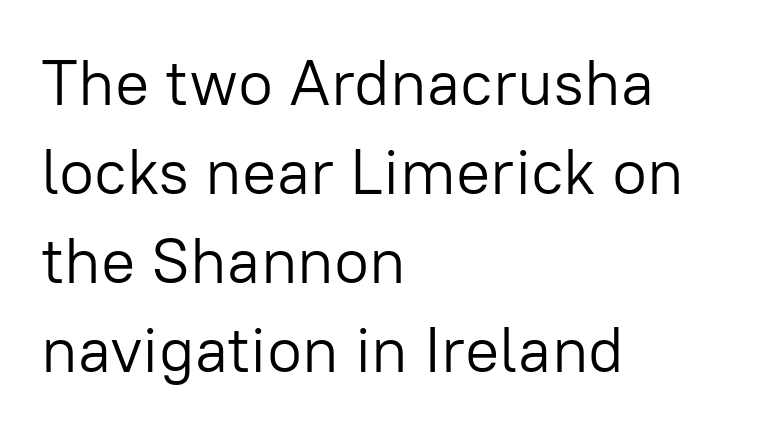
The letters carry no serifs — their stems end cleanly without finishing strokes. The strip under each line holds only bare page. Visually the block forms a straight wall on the left and a jagged coastline on the right. Heft: none added — not bold.
